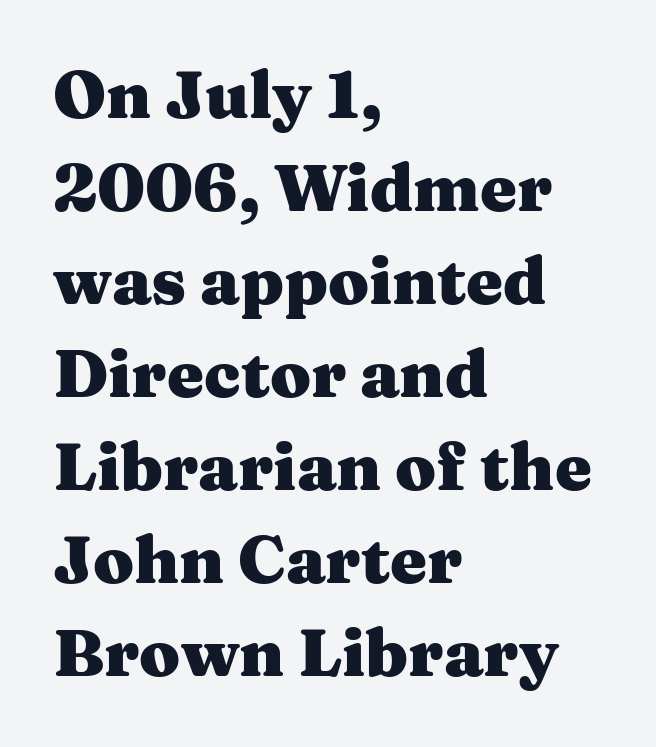
{"serif": "yes", "italic": "no", "bold": "yes", "weight": "heavy", "width": "wide", "stroke_contrast": "medium", "x_height": "medium", "monospaced": "no", "underline": "no", "align": "left", "line_spacing": "normal", "line_spacing_ratio": 1.41, "letter_spacing": "normal", "letter_spacing_em": 0.0, "glyph_px": 66}
